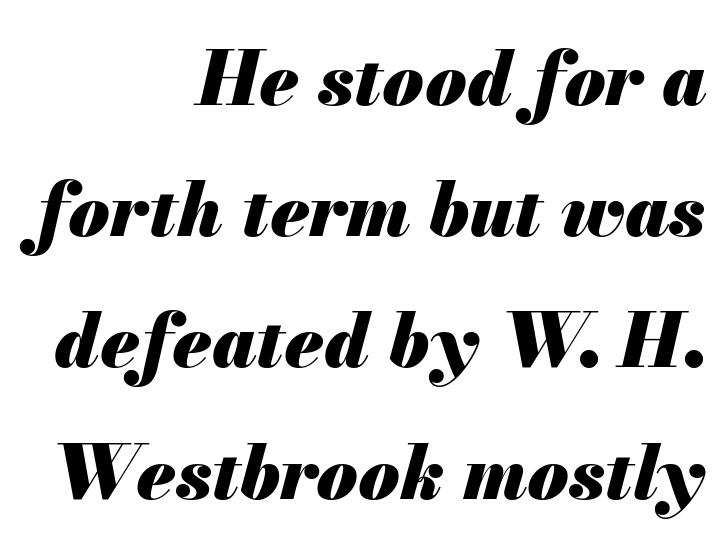
{"italic": "yes", "lean": "right", "slant_degrees": 13, "bold": "yes", "weight": "heavy", "width": "normal", "stroke_contrast": "medium", "x_height": "small", "monospaced": "no", "underline": "no", "align": "right", "line_spacing_ratio": 1.75, "letter_spacing": "normal", "letter_spacing_em": 0.0, "glyph_px": 75}
